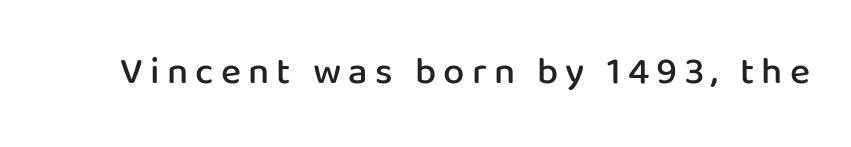
Q: Is the text bold? A: Semi-bold.
Q: Is the text italic (slanted)? A: No, it is upright.
Q: Is the typeface a serif or a sans-serif typeface? A: Sans-serif.
Q: Is the text underlined? A: No.
Q: Width (condensed, normal, or wide)? A: Normal.
Q: Stroke contrast? A: Low.
Q: x-height? A: Medium.
Q: Monospaced? A: No.
